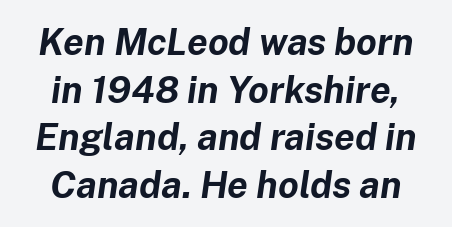
The area under the type is left untouched. The tracking reads as untouched default to a designer's eye. This sample has the flowing, uneven cadence of proportional lettering. Yep, that's italic — everything's leaning. The rag falls on both sides of this text block equally. The rendering uses a bold face; every stroke is thick and dark.
